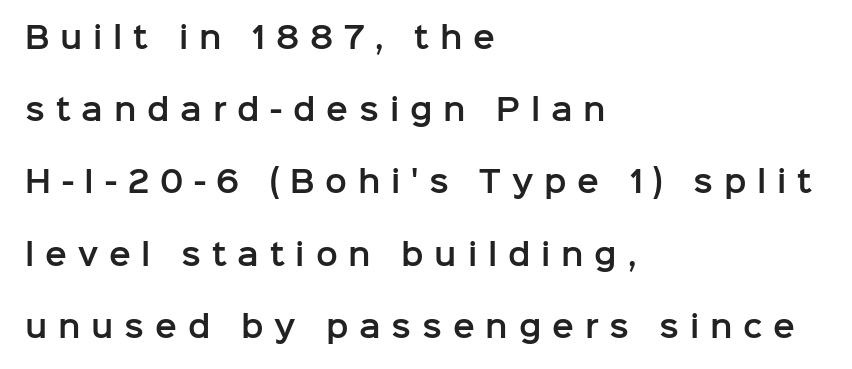
The compositor pushed each line to the left boundary. Letterform terminals end flat and unadorned throughout the passage. Leading is clearly above the norm, producing a sparse column. The type sits square on the baseline with zero lean.
